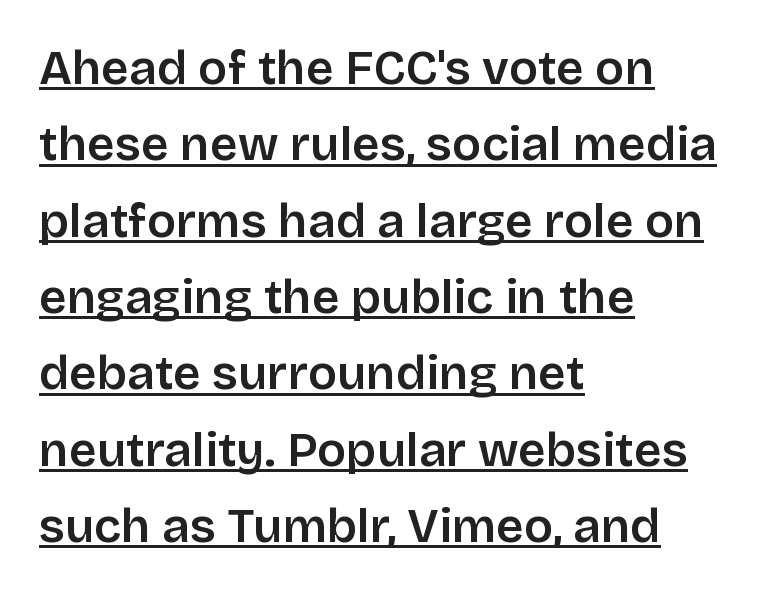
Q: Is the text bold? A: Semi-bold.
Q: Is the text italic (slanted)? A: No, it is upright.
Q: Is the typeface a serif or a sans-serif typeface? A: Sans-serif.
Q: Is the text underlined? A: Yes.
Q: How is the paragraph aligned? A: Left-aligned.
Q: Is the spacing between letters normal or unusually wide? A: Normal.
Q: Is the spacing between lines tight, normal or loose? A: Normal.
Q: Width (condensed, normal, or wide)? A: Normal.
Q: Stroke contrast? A: Low.
Q: x-height? A: Large.
Q: Monospaced? A: No.
